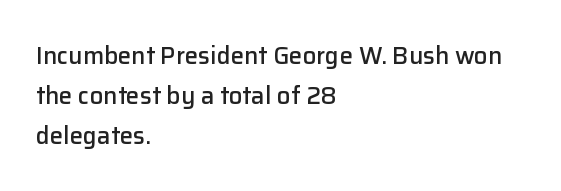
The ragged edge is on the right, which tells us the setting is flush left. Typographic density is moderately raised because the face is semibold. Regular leading. The letters sit at their default tracking, neither squeezed nor spread.
